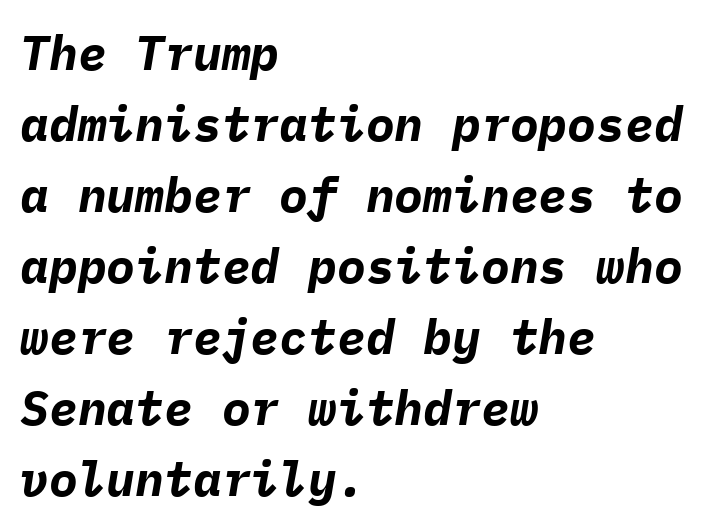
The image shows 48 px bold type, italic (leaning right), monospaced; set left-aligned, normal line spacing (1.48x), normal letter spacing, not underlined; low stroke contrast and a medium x-height.
